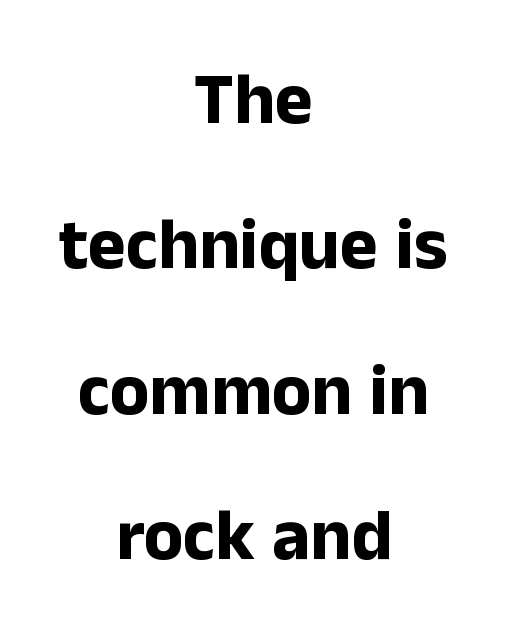
{"serif": "no", "italic": "no", "bold": "yes", "weight": "bold", "width": "normal", "stroke_contrast": "low", "x_height": "medium", "monospaced": "no", "underline": "no", "align": "center", "line_spacing": "loose", "line_spacing_ratio": 2.02, "letter_spacing": "normal", "letter_spacing_em": 0.0, "glyph_px": 72}
